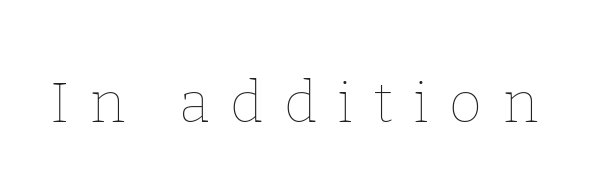
The image shows 57 px thin type, upright; set unusually wide letter spacing (+0.36 em), not underlined; low stroke contrast and a medium x-height.
